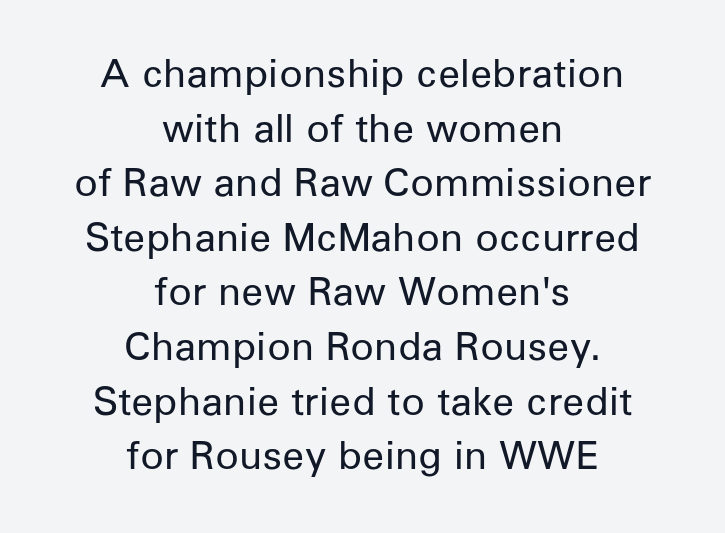
Q: Is the text bold? A: No.
Q: Is the text italic (slanted)? A: No, it is upright.
Q: Is the typeface a serif or a sans-serif typeface? A: Sans-serif.
Q: Is the text underlined? A: No.
Q: How is the paragraph aligned? A: Centered.
Q: Is the spacing between letters normal or unusually wide? A: Normal.
Q: Is the spacing between lines tight, normal or loose? A: Normal.
Q: Width (condensed, normal, or wide)? A: Normal.
Q: Stroke contrast? A: Low.
Q: x-height? A: Medium.
Q: Monospaced? A: No.
